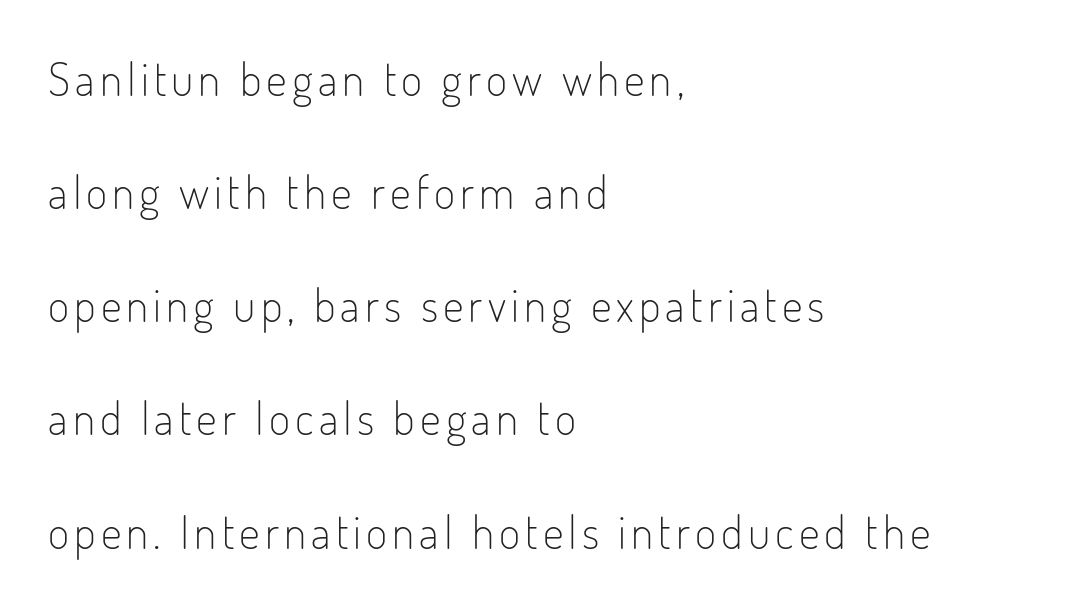
{"serif": "no", "italic": "no", "bold": "no", "weight": "light", "width": "condensed", "stroke_contrast": "low", "x_height": "small", "monospaced": "no", "underline": "no", "align": "left", "line_spacing": "loose", "line_spacing_ratio": 2.46, "glyph_px": 46}
